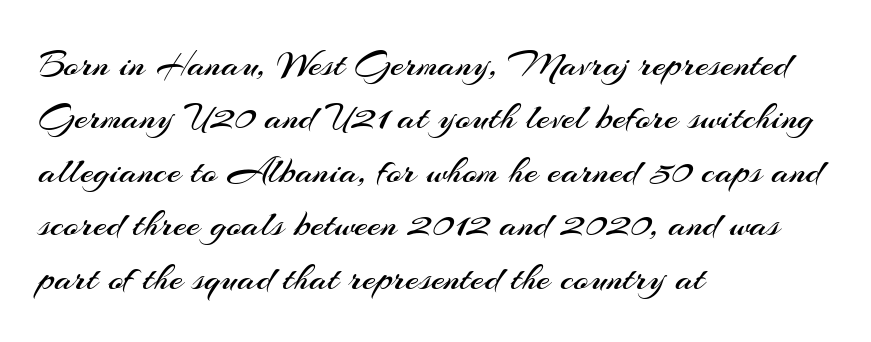
{"serif": "no", "bold": "no", "weight": "regular", "width": "normal", "stroke_contrast": "medium", "x_height": "small", "monospaced": "no", "underline": "no", "align": "left", "line_spacing": "normal", "line_spacing_ratio": 1.37, "letter_spacing": "normal", "letter_spacing_em": 0.0, "glyph_px": 39}
